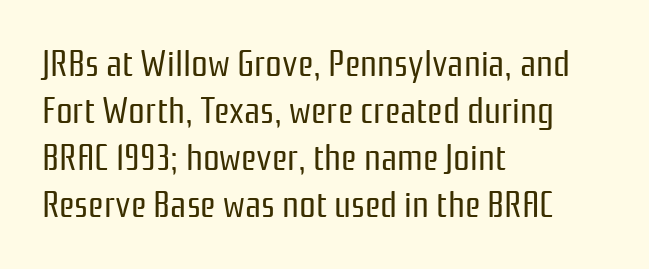
Q: Is the text bold? A: No.
Q: Is the text italic (slanted)? A: No, it is upright.
Q: Is the typeface a serif or a sans-serif typeface? A: Sans-serif.
Q: Is the text underlined? A: No.
Q: How is the paragraph aligned? A: Left-aligned.
Q: Is the spacing between letters normal or unusually wide? A: Normal.
Q: Is the spacing between lines tight, normal or loose? A: Normal.
Q: Width (condensed, normal, or wide)? A: Condensed.
Q: Stroke contrast? A: Low.
Q: x-height? A: Medium.
Q: Monospaced? A: No.
